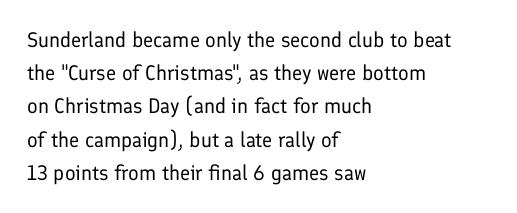
Q: Is the text bold? A: No.
Q: Is the text italic (slanted)? A: No, it is upright.
Q: Is the text underlined? A: No.
Q: How is the paragraph aligned? A: Left-aligned.
Q: Is the spacing between letters normal or unusually wide? A: Normal.
Q: Is the spacing between lines tight, normal or loose? A: Normal.
